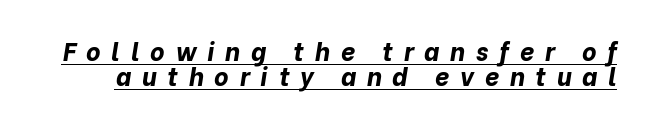
Q: Is the text bold? A: Yes.
Q: Is the text italic (slanted)? A: Yes, it leans right by about 10 degrees.
Q: Is the text underlined? A: Yes.
Q: Is the spacing between letters normal or unusually wide? A: Unusually wide.
Q: Is the spacing between lines tight, normal or loose? A: Tight.
